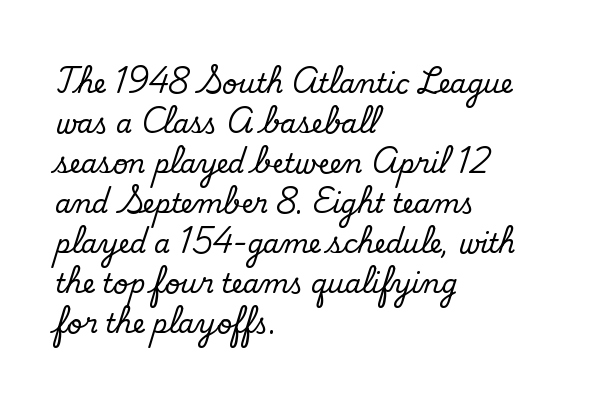
Q: Is the text bold? A: No.
Q: Is the text underlined? A: No.
Q: How is the paragraph aligned? A: Left-aligned.
Q: Is the spacing between letters normal or unusually wide? A: Normal.
Q: Is the spacing between lines tight, normal or loose? A: Normal.
